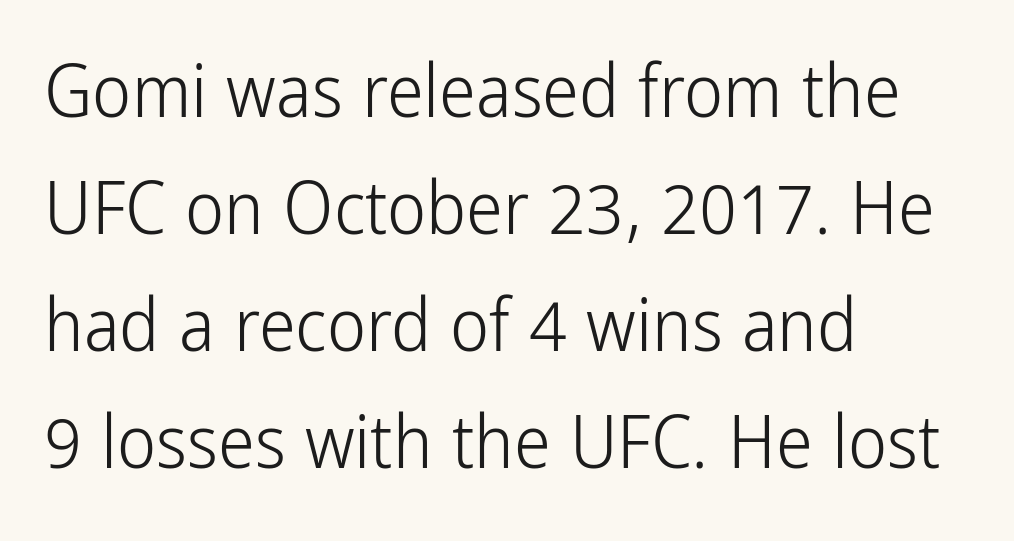
Q: Is the text bold? A: No.
Q: Is the text italic (slanted)? A: No, it is upright.
Q: Is the typeface a serif or a sans-serif typeface? A: Sans-serif.
Q: Is the text underlined? A: No.
Q: How is the paragraph aligned? A: Left-aligned.
Q: Is the spacing between letters normal or unusually wide? A: Normal.
Q: Is the spacing between lines tight, normal or loose? A: Normal.
Q: Width (condensed, normal, or wide)? A: Condensed.
Q: Stroke contrast? A: Low.
Q: x-height? A: Medium.
Q: Monospaced? A: No.
